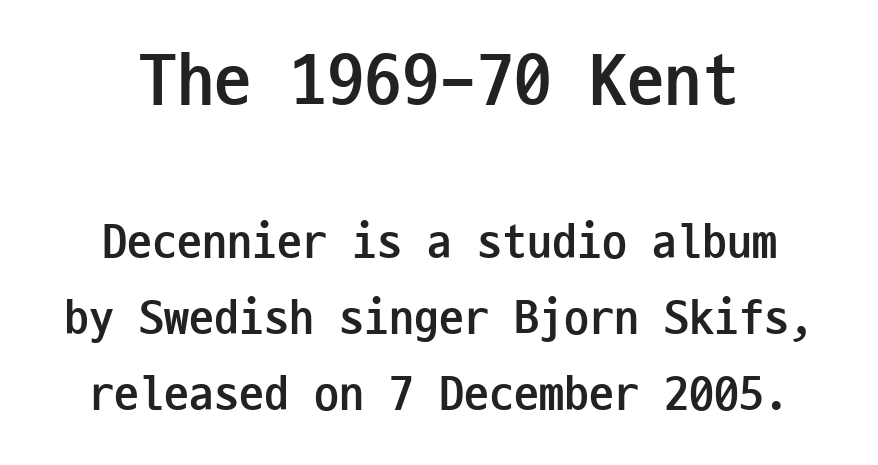
Q: Is the text bold? A: Yes.
Q: Is the text italic (slanted)? A: No, it is upright.
Q: Is the typeface a serif or a sans-serif typeface? A: Sans-serif.
Q: Is the text underlined? A: No.
Q: Is the spacing between letters normal or unusually wide? A: Normal.
Q: Is the spacing between lines tight, normal or loose? A: Normal.
Q: Which block of text is set in a larger size, the first (top) or the second (bottom)? A: The first (top) one.
Q: Width (condensed, normal, or wide)? A: Condensed.
Q: Stroke contrast? A: Low.
Q: x-height? A: Medium.
Q: Monospaced? A: Yes.
